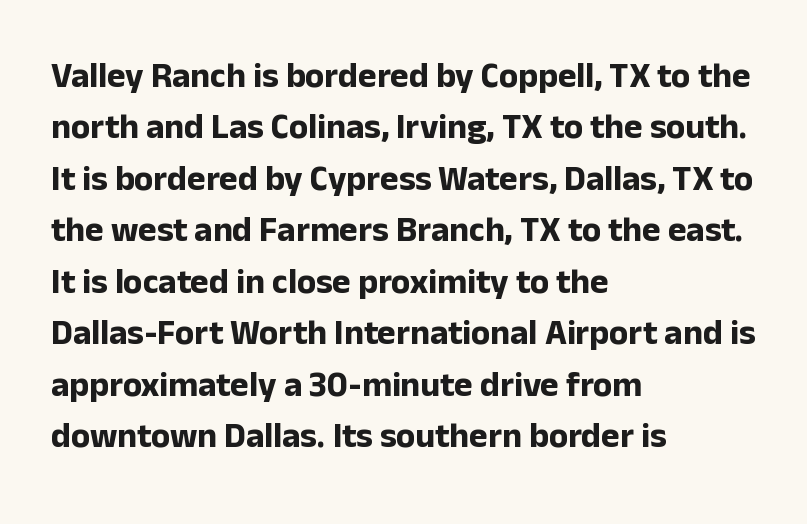
Q: Is the text bold? A: Yes.
Q: Is the text italic (slanted)? A: No, it is upright.
Q: Is the typeface a serif or a sans-serif typeface? A: Sans-serif.
Q: Is the text underlined? A: No.
Q: How is the paragraph aligned? A: Left-aligned.
Q: Is the spacing between letters normal or unusually wide? A: Normal.
Q: Is the spacing between lines tight, normal or loose? A: Normal.
Q: Width (condensed, normal, or wide)? A: Normal.
Q: Stroke contrast? A: Low.
Q: x-height? A: Medium.
Q: Monospaced? A: No.
